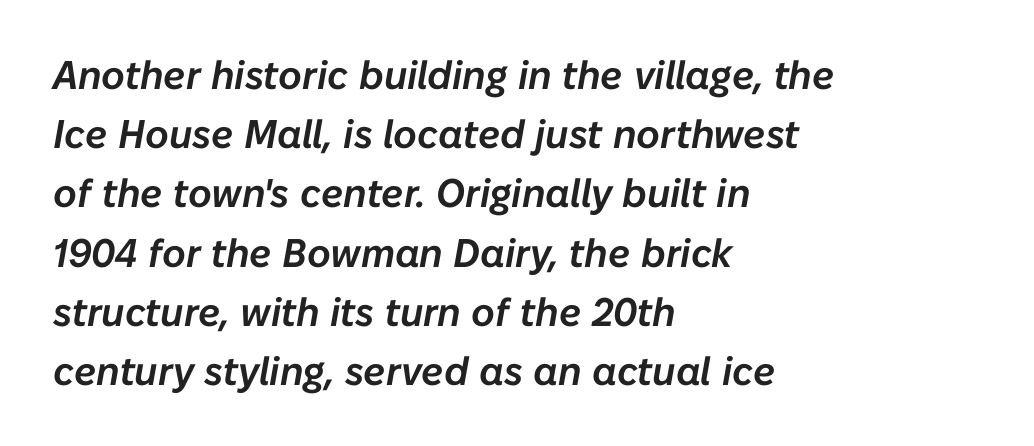
Q: Is the text italic (slanted)? A: Yes, it leans right by about 10 degrees.
Q: Is the text underlined? A: No.
Q: How is the paragraph aligned? A: Left-aligned.
Q: Is the spacing between letters normal or unusually wide? A: Normal.
Q: Is the spacing between lines tight, normal or loose? A: Normal.
Q: Width (condensed, normal, or wide)? A: Normal.
Q: Stroke contrast? A: Low.
Q: x-height? A: Medium.
Q: Monospaced? A: No.
